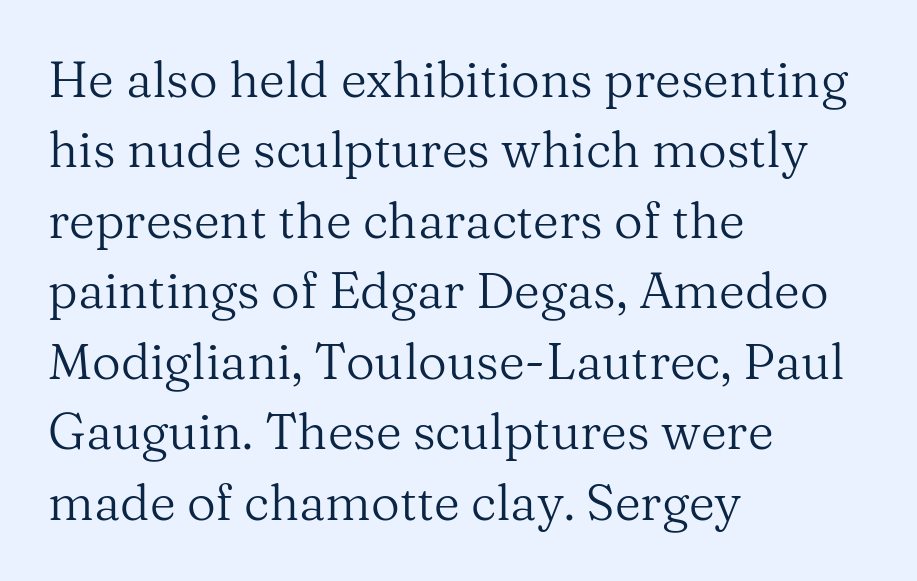
Q: Is the text bold? A: No.
Q: Is the text italic (slanted)? A: No, it is upright.
Q: Is the typeface a serif or a sans-serif typeface? A: Serif.
Q: Is the text underlined? A: No.
Q: How is the paragraph aligned? A: Left-aligned.
Q: Is the spacing between letters normal or unusually wide? A: Normal.
Q: Is the spacing between lines tight, normal or loose? A: Normal.
Q: Width (condensed, normal, or wide)? A: Normal.
Q: Stroke contrast? A: Medium.
Q: x-height? A: Medium.
Q: Monospaced? A: No.
